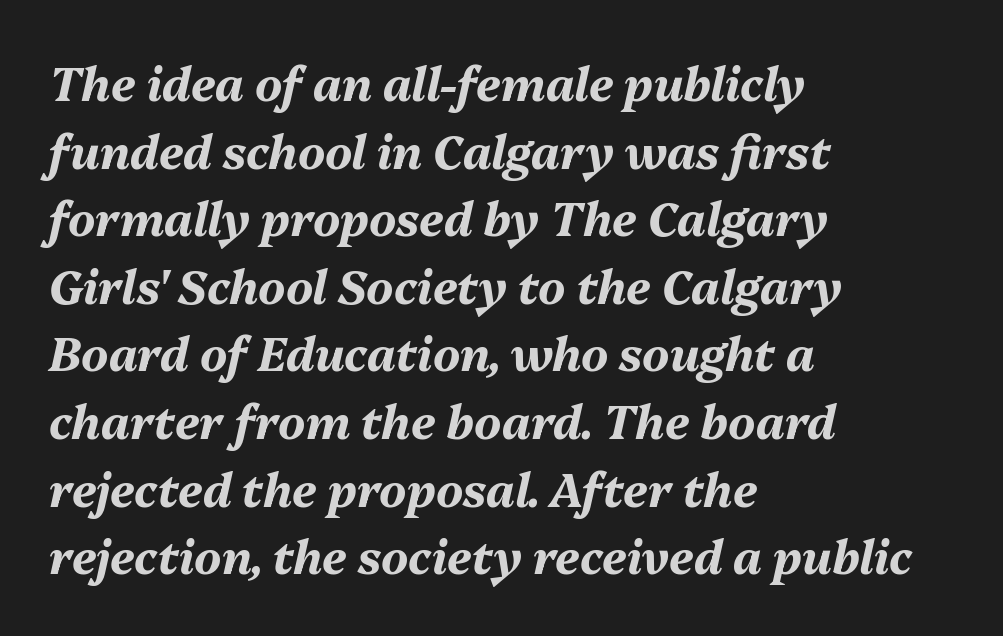
Q: Is the text bold? A: Yes.
Q: Is the text italic (slanted)? A: Yes, it leans right by about 13 degrees.
Q: Is the text underlined? A: No.
Q: How is the paragraph aligned? A: Left-aligned.
Q: Is the spacing between letters normal or unusually wide? A: Normal.
Q: Is the spacing between lines tight, normal or loose? A: Normal.
Q: Width (condensed, normal, or wide)? A: Normal.
Q: Stroke contrast? A: Medium.
Q: x-height? A: Medium.
Q: Monospaced? A: No.
